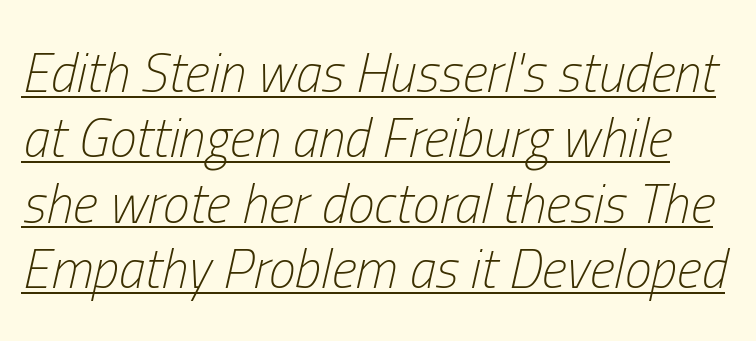
Q: Is the text bold? A: No.
Q: Is the text italic (slanted)? A: Yes, it leans right by about 13 degrees.
Q: Is the text underlined? A: Yes.
Q: Is the spacing between letters normal or unusually wide? A: Normal.
Q: Width (condensed, normal, or wide)? A: Condensed.
Q: Stroke contrast? A: Low.
Q: x-height? A: Medium.
Q: Monospaced? A: No.
